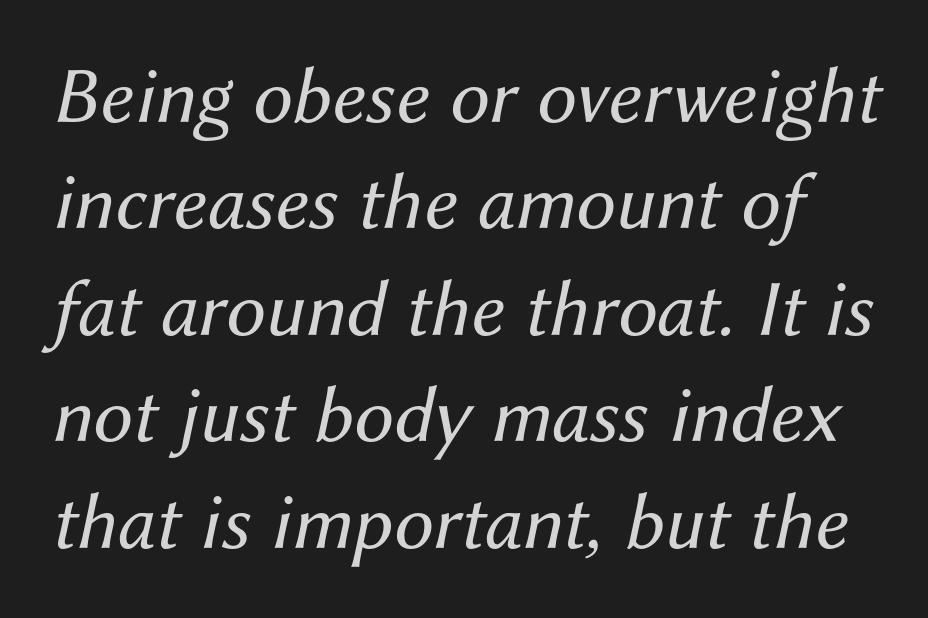
The image shows 80 px regular-weight type, italic (leaning right); set normal line spacing (1.33x), normal letter spacing, not underlined; medium stroke contrast and a medium x-height.
